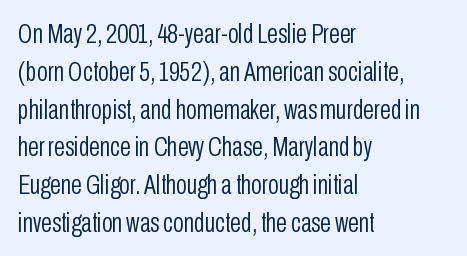
Q: Is the text bold? A: No.
Q: Is the text italic (slanted)? A: No, it is upright.
Q: Is the typeface a serif or a sans-serif typeface? A: Sans-serif.
Q: Is the text underlined? A: No.
Q: How is the paragraph aligned? A: Left-aligned.
Q: Is the spacing between letters normal or unusually wide? A: Normal.
Q: Is the spacing between lines tight, normal or loose? A: Normal.
Q: Width (condensed, normal, or wide)? A: Condensed.
Q: Stroke contrast? A: Low.
Q: x-height? A: Medium.
Q: Monospaced? A: No.
